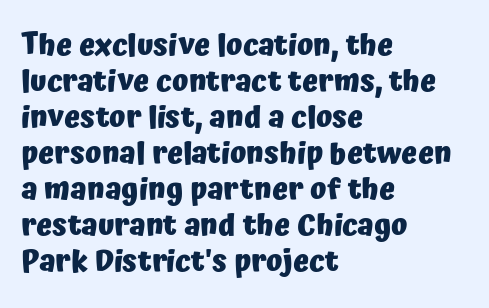
Thick stems and heavy bowls — unmistakably bold. The area under the type is left untouched. These lines are composed in type without serifs. Posture: vertical.
